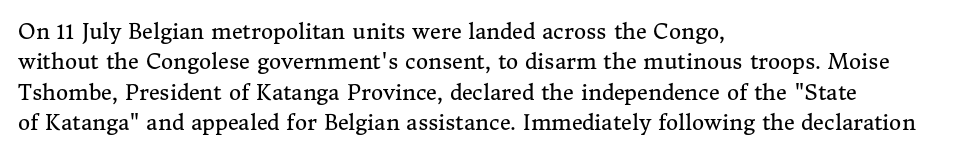
The image shows 21 px text type, upright; set left-aligned, normal line spacing (1.45x), normal letter spacing, not underlined.
